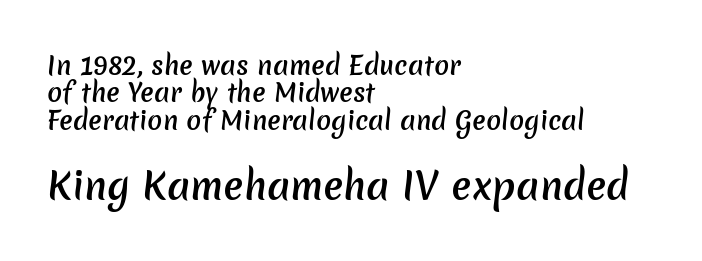
Q: Is the text bold? A: Semi-bold.
Q: Is the typeface a serif or a sans-serif typeface? A: Sans-serif.
Q: Is the text underlined? A: No.
Q: How is the paragraph aligned? A: Left-aligned.
Q: Is the spacing between letters normal or unusually wide? A: Normal.
Q: Is the spacing between lines tight, normal or loose? A: Tight.
Q: Which block of text is set in a larger size, the first (top) or the second (bottom)? A: The second (bottom) one.
Q: Width (condensed, normal, or wide)? A: Normal.
Q: Stroke contrast? A: Low.
Q: x-height? A: Medium.
Q: Monospaced? A: No.
